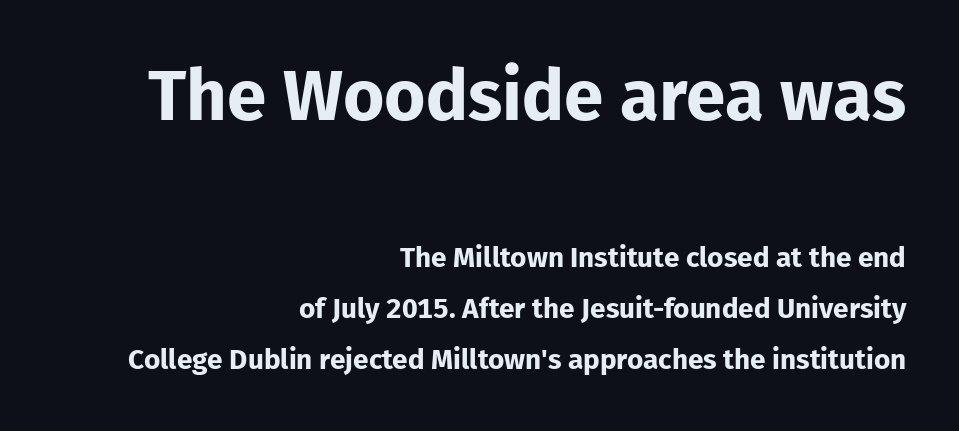
Every row of glyphs terminates at an identical x-position on the right. Every letter is thick-stroked: bold, no question. You can tell it's not italic because the verticals are truly vertical. Is this a fixed-width face? No — the glyphs have proportional, varying widths. Size hierarchy here favors the leading block over the trailing one. Look at the bottom of the vertical strokes: they stop flat, with no serifs.
